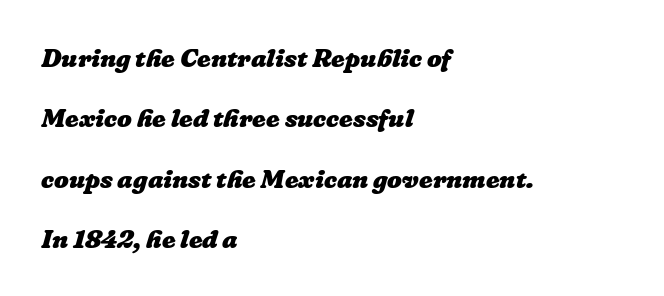
Q: Is the text bold? A: Yes.
Q: Is the text underlined? A: No.
Q: How is the paragraph aligned? A: Left-aligned.
Q: Is the spacing between letters normal or unusually wide? A: Normal.
Q: Is the spacing between lines tight, normal or loose? A: Loose.
